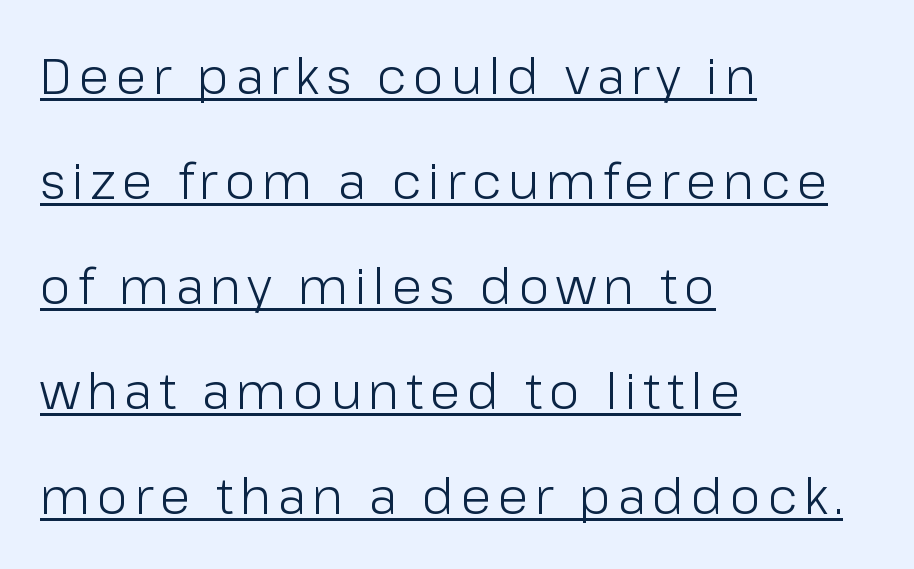
Font category for this specimen: sans-serif. The passage shown is not bold in any degree. The passage shown is typed in a proportional face where columns would drift. Reading down the column, the eye jumps a long way to each next line.
